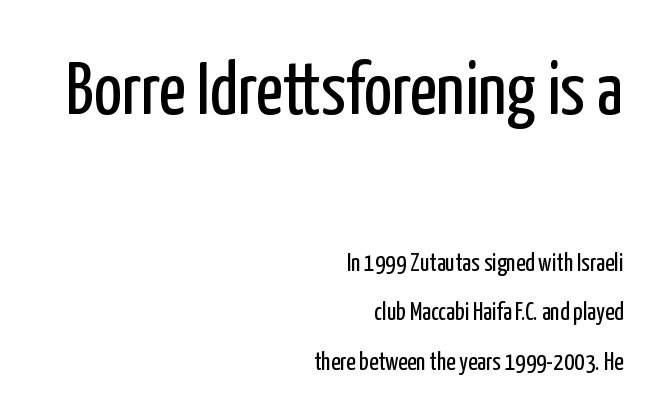
The image shows 74 px regular-weight, condensed sans-serif type, upright; set right-aligned, loose line spacing (1.98x), normal letter spacing, not underlined; the first (top) block is 2.96x larger; low stroke contrast and a medium x-height.
